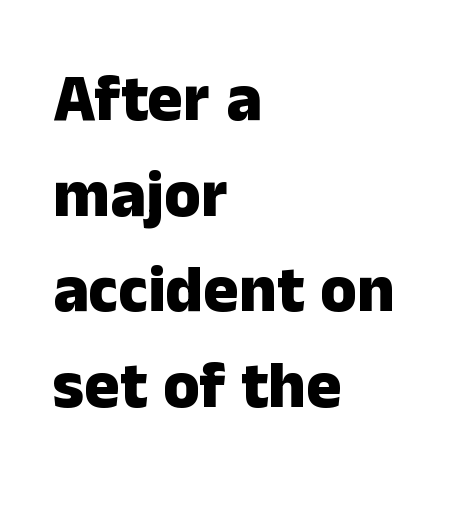
{"serif": "no", "italic": "no", "bold": "yes", "weight": "heavy", "width": "normal", "stroke_contrast": "low", "x_height": "medium", "monospaced": "no", "underline": "no", "align": "left", "line_spacing": "normal", "line_spacing_ratio": 1.45, "letter_spacing": "normal", "letter_spacing_em": 0.0, "glyph_px": 66}
